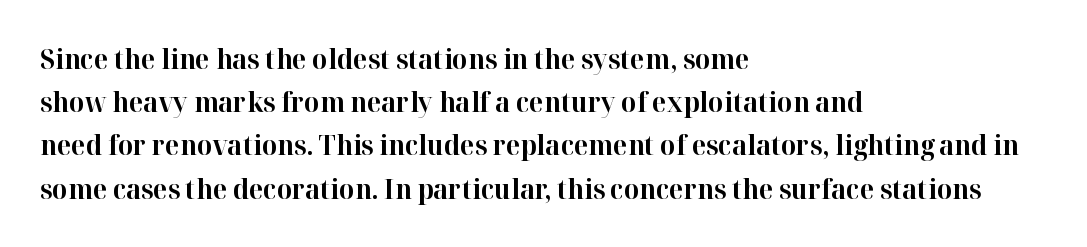
The image shows 27 px bold type, upright; set left-aligned, normal line spacing (1.6x), normal letter spacing, not underlined.
